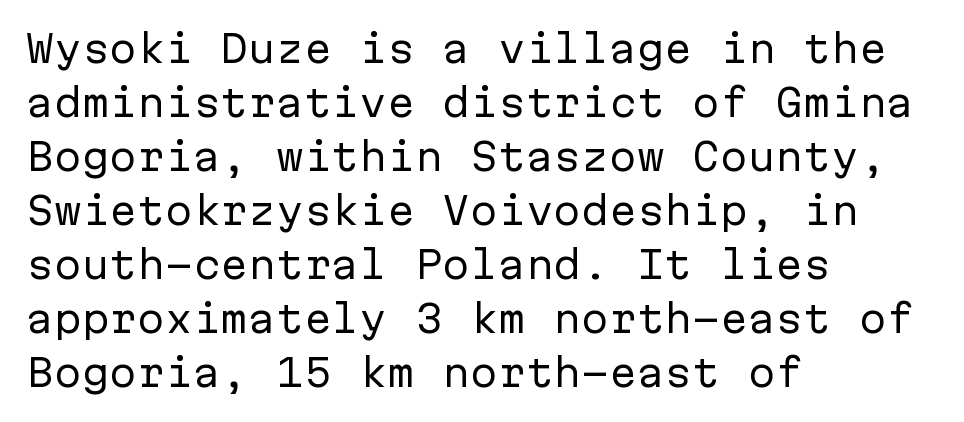
Q: Is the text bold? A: No.
Q: Is the text italic (slanted)? A: No, it is upright.
Q: Is the typeface a serif or a sans-serif typeface? A: Sans-serif.
Q: Is the text underlined? A: No.
Q: How is the paragraph aligned? A: Left-aligned.
Q: Is the spacing between letters normal or unusually wide? A: Normal.
Q: Is the spacing between lines tight, normal or loose? A: Normal.
Q: Width (condensed, normal, or wide)? A: Normal.
Q: Stroke contrast? A: Low.
Q: x-height? A: Medium.
Q: Monospaced? A: Yes.
